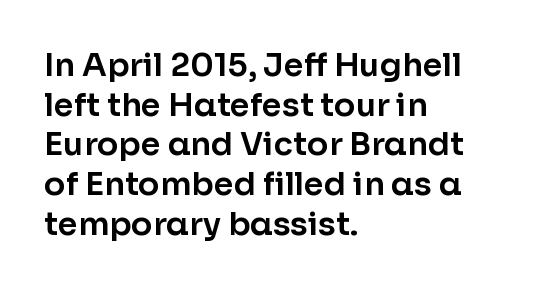
The image shows 32 px sans-serif type, upright; set left-aligned, line spacing 1.24x, normal letter spacing, not underlined; low stroke contrast and a medium x-height.
